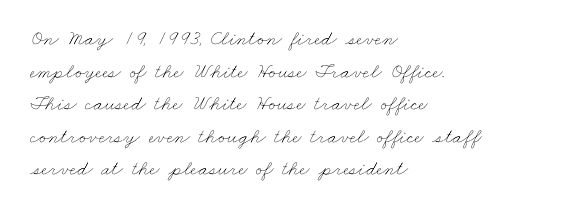
The image shows 21 px text type; set left-aligned, normal line spacing (1.55x), normal letter spacing, not underlined.
